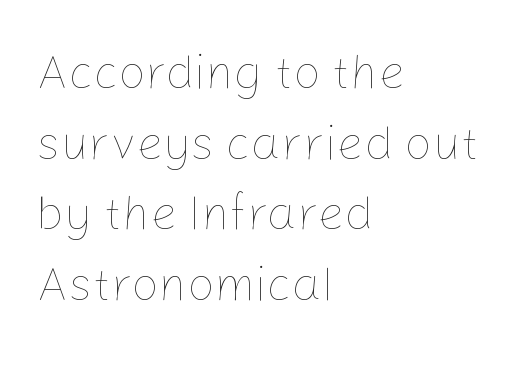
{"italic": "no", "bold": "no", "weight": "thin", "width": "normal", "stroke_contrast": "low", "x_height": "medium", "monospaced": "no", "underline": "no", "align": "left", "line_spacing": "normal", "line_spacing_ratio": 1.47, "letter_spacing": "normal", "letter_spacing_em": 0.0, "glyph_px": 48}
